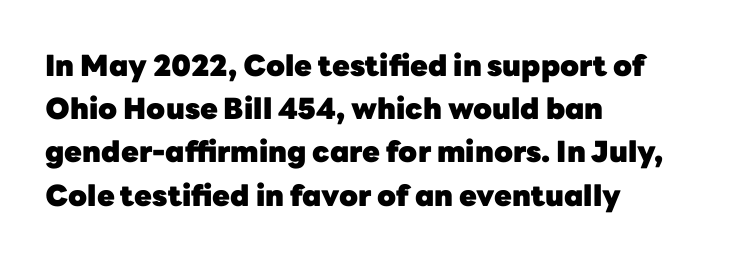
Q: Is the text bold? A: Yes.
Q: Is the text italic (slanted)? A: No, it is upright.
Q: Is the typeface a serif or a sans-serif typeface? A: Sans-serif.
Q: Is the text underlined? A: No.
Q: How is the paragraph aligned? A: Left-aligned.
Q: Is the spacing between letters normal or unusually wide? A: Normal.
Q: Is the spacing between lines tight, normal or loose? A: Normal.
Q: Width (condensed, normal, or wide)? A: Normal.
Q: Stroke contrast? A: Low.
Q: x-height? A: Medium.
Q: Monospaced? A: No.
